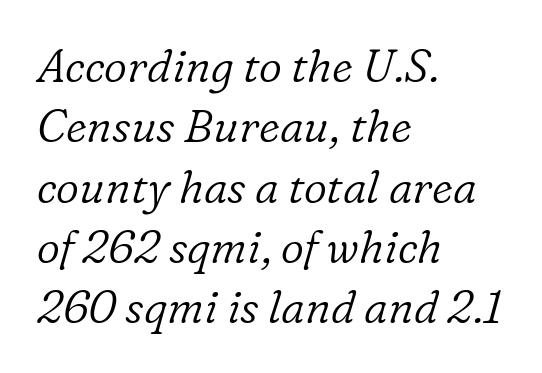
Q: Is the text bold? A: No.
Q: Is the text italic (slanted)? A: Yes, it leans right by about 16 degrees.
Q: Is the typeface a serif or a sans-serif typeface? A: Serif.
Q: Is the text underlined? A: No.
Q: How is the paragraph aligned? A: Left-aligned.
Q: Is the spacing between letters normal or unusually wide? A: Normal.
Q: Is the spacing between lines tight, normal or loose? A: Normal.
Q: Width (condensed, normal, or wide)? A: Normal.
Q: Stroke contrast? A: Low.
Q: x-height? A: Medium.
Q: Monospaced? A: No.
